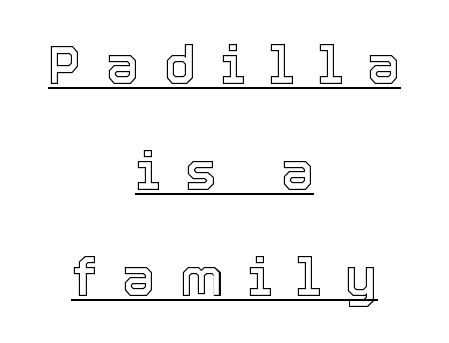
Q: Is the text italic (slanted)? A: No, it is upright.
Q: Is the text underlined? A: Yes.
Q: How is the paragraph aligned? A: Centered.
Q: Is the spacing between letters normal or unusually wide? A: Unusually wide.
Q: Is the spacing between lines tight, normal or loose? A: Loose.
Q: Width (condensed, normal, or wide)? A: Normal.
Q: x-height? A: Medium.
Q: Monospaced? A: No.
